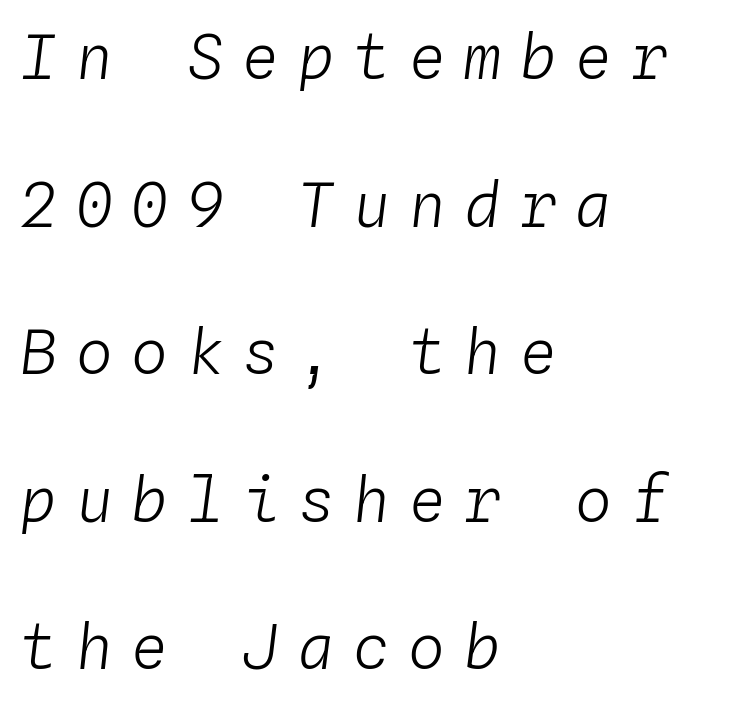
Q: Is the text bold? A: No.
Q: Is the text italic (slanted)? A: Yes, it leans right by about 4 degrees.
Q: Is the text underlined? A: No.
Q: How is the paragraph aligned? A: Left-aligned.
Q: Is the spacing between letters normal or unusually wide? A: Unusually wide.
Q: Is the spacing between lines tight, normal or loose? A: Loose.
Q: Width (condensed, normal, or wide)? A: Normal.
Q: Stroke contrast? A: Low.
Q: x-height? A: Medium.
Q: Monospaced? A: Yes.
